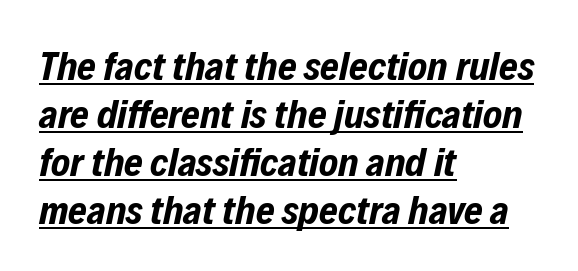
{"italic": "yes", "lean": "right", "slant_degrees": 12, "bold": "yes", "weight": "bold", "width": "condensed", "stroke_contrast": "low", "x_height": "medium", "monospaced": "no", "underline": "yes", "align": "left", "line_spacing_ratio": 1.2, "letter_spacing": "normal", "letter_spacing_em": 0.0, "glyph_px": 40}
